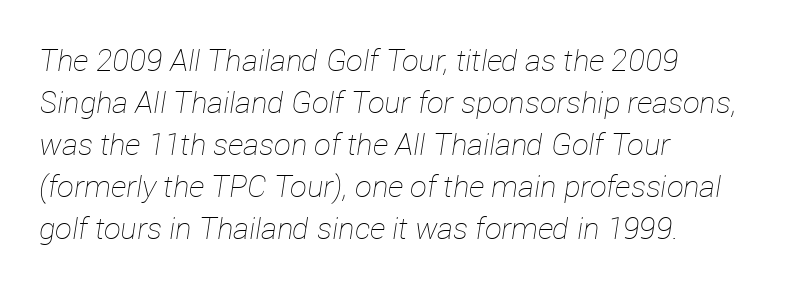
This sample uses an oblique cut, with every glyph tilted off the vertical. Is there much room between lines? A standard amount, neither cramped nor airy. Heaviness? Minimal to ordinary, like unemphasized prose. Each letter keeps its own natural width here, so spacing adapts to shape. Bare-footed words on every line. Alignment: flush left.
